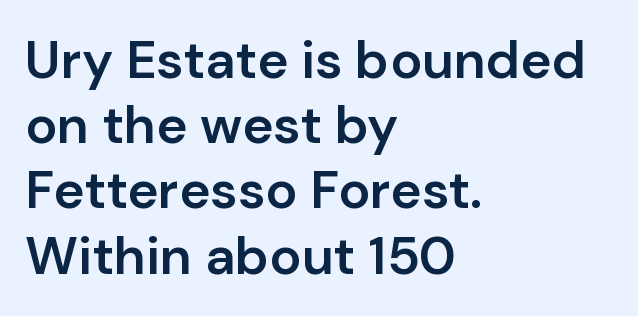
{"serif": "no", "italic": "no", "bold": "semi", "weight": "semibold", "width": "normal", "stroke_contrast": "low", "x_height": "medium", "monospaced": "no", "underline": "no", "align": "left", "line_spacing_ratio": 1.23, "letter_spacing": "normal", "letter_spacing_em": 0.0, "glyph_px": 53}
